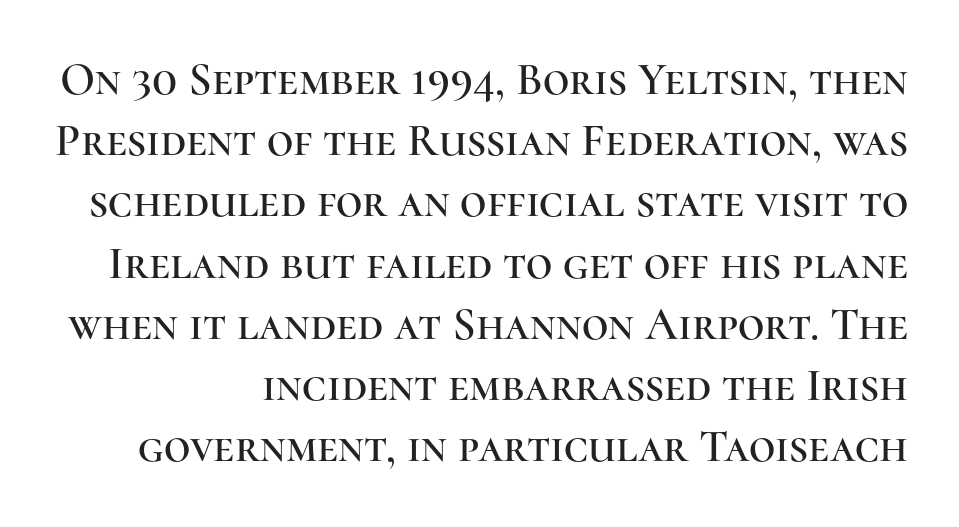
The gaps between neighbouring characters are ordinary and unremarkable. If you measured baseline to baseline, you'd find a middling distance. Upright lettering throughout. Observe the serifs anchoring each vertical stroke in this sample.
